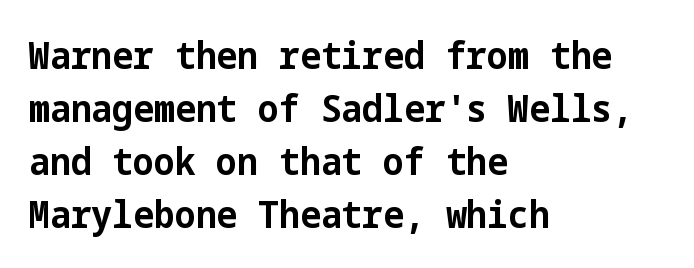
Alignment: flush left. These words are printed bold, with thick strokes throughout. Honestly, the letter spacing is just normal — you wouldn't notice it. Line spacing here is normal. The typography opts for an upright posture over an oblique one. Check where the strokes stop: nothing finishes them off — pure sans.
